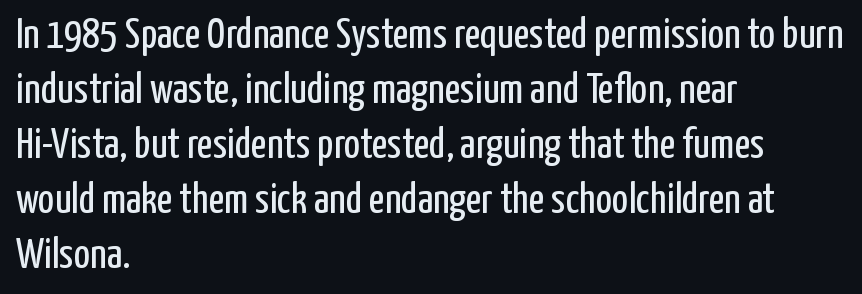
{"serif": "no", "italic": "no", "bold": "no", "weight": "regular", "width": "condensed", "stroke_contrast": "low", "x_height": "medium", "monospaced": "no", "underline": "no", "align": "left", "line_spacing": "normal", "line_spacing_ratio": 1.28, "letter_spacing": "normal", "letter_spacing_em": 0.0, "glyph_px": 43}
